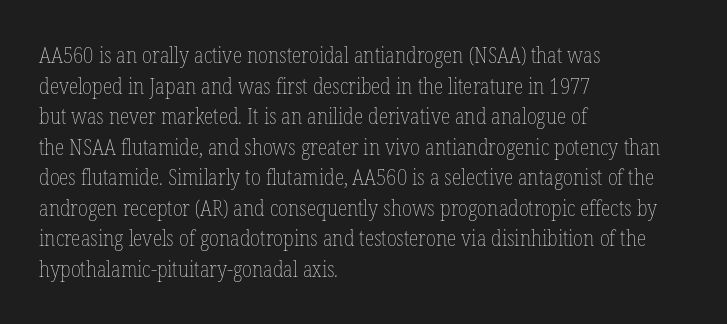
{"italic": "no", "bold": "no", "underline": "no", "align": "left", "line_spacing": "normal", "line_spacing_ratio": 1.39, "letter_spacing": "normal", "letter_spacing_em": 0.0, "glyph_px": 22}
